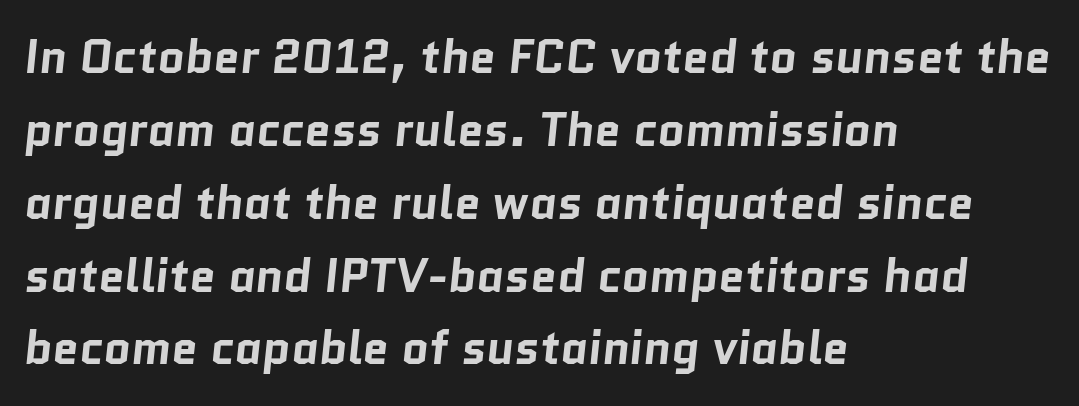
Q: Is the text bold? A: Yes.
Q: Is the typeface a serif or a sans-serif typeface? A: Sans-serif.
Q: Is the text underlined? A: No.
Q: How is the paragraph aligned? A: Left-aligned.
Q: Is the spacing between letters normal or unusually wide? A: Normal.
Q: Is the spacing between lines tight, normal or loose? A: Normal.
Q: Width (condensed, normal, or wide)? A: Normal.
Q: Stroke contrast? A: Low.
Q: x-height? A: Medium.
Q: Monospaced? A: No.
